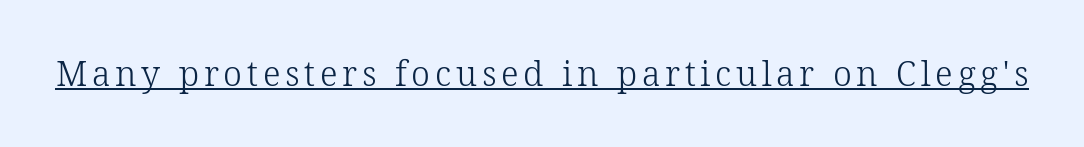
{"serif": "yes", "italic": "no", "bold": "no", "weight": "light", "width": "normal", "stroke_contrast": "low", "x_height": "medium", "monospaced": "no", "underline": "yes", "glyph_px": 34}
